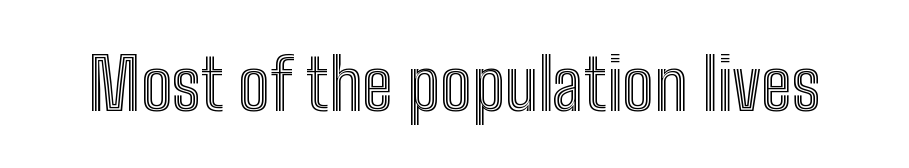
The face used here is rendered with its standard letterfit. Varying glyph widths throughout — classic text-font behaviour. Characters remain perfectly vertical along every line. Each row of text sits above clean, open space.
